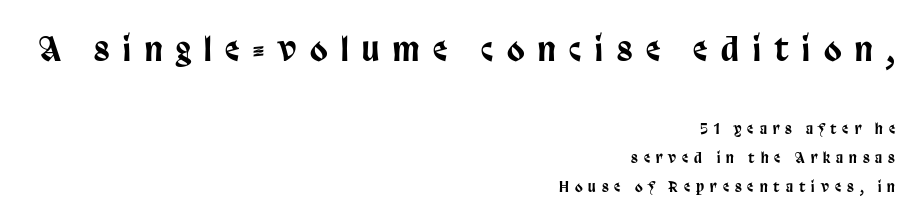
Q: Is the text italic (slanted)? A: No, it is upright.
Q: Is the typeface a serif or a sans-serif typeface? A: Sans-serif.
Q: Is the text underlined? A: No.
Q: How is the paragraph aligned? A: Right-aligned.
Q: Is the spacing between letters normal or unusually wide? A: Unusually wide.
Q: Is the spacing between lines tight, normal or loose? A: Loose.
Q: Which block of text is set in a larger size, the first (top) or the second (bottom)? A: The first (top) one.
Q: Width (condensed, normal, or wide)? A: Condensed.
Q: Stroke contrast? A: Low.
Q: x-height? A: Large.
Q: Monospaced? A: No.
